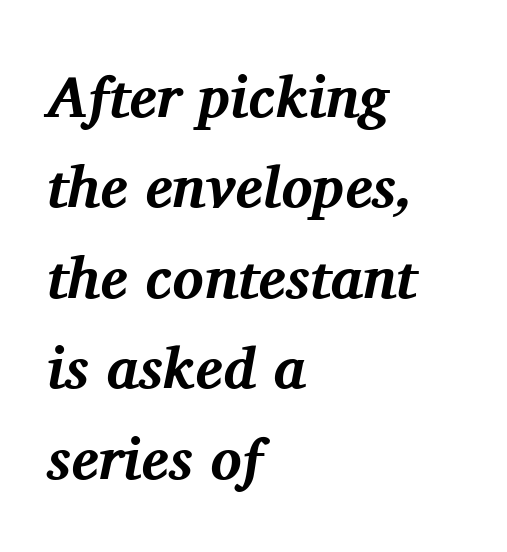
The image shows 58 px bold serif type, italic (leaning right); set left-aligned, normal line spacing (1.56x), normal letter spacing, not underlined; medium stroke contrast and a medium x-height.
